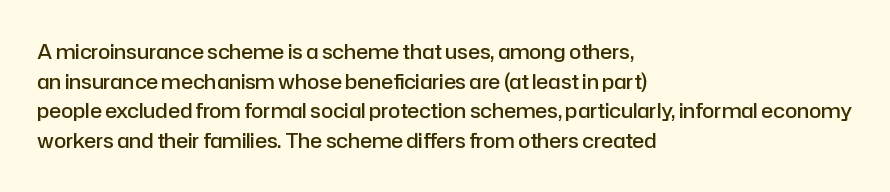
Q: Is the text bold? A: Semi-bold.
Q: Is the text italic (slanted)? A: No, it is upright.
Q: Is the text underlined? A: No.
Q: How is the paragraph aligned? A: Left-aligned.
Q: Is the spacing between letters normal or unusually wide? A: Normal.
Q: Is the spacing between lines tight, normal or loose? A: Normal.
